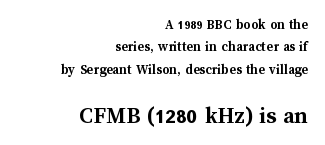
Q: Is the text bold? A: Yes.
Q: Is the text italic (slanted)? A: No, it is upright.
Q: Is the text underlined? A: No.
Q: How is the paragraph aligned? A: Right-aligned.
Q: Is the spacing between letters normal or unusually wide? A: Normal.
Q: Is the spacing between lines tight, normal or loose? A: Normal.
Q: Which block of text is set in a larger size, the first (top) or the second (bottom)? A: The second (bottom) one.
